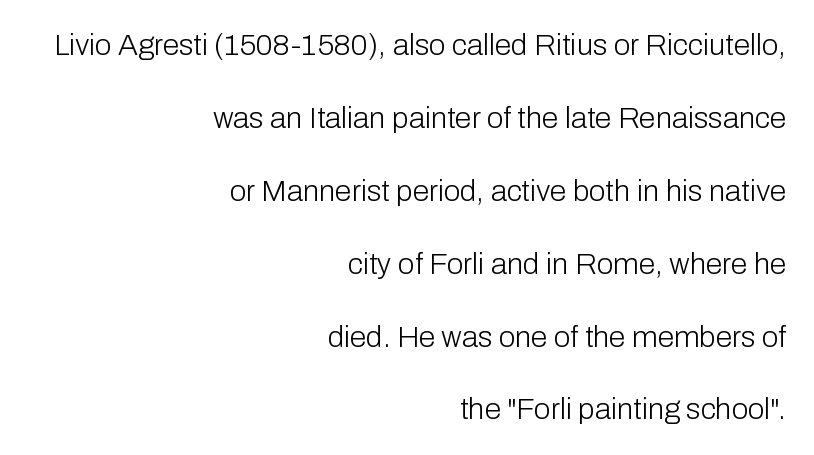
Do the letters lean? They stand straight. One glance says open: line gaps are wider than usual. The characters display no serif detailing; their extremities are plain. Each letter keeps its own natural width here, so spacing adapts to shape. Teacher's note: observe the even right margin — that is flush-right alignment.
